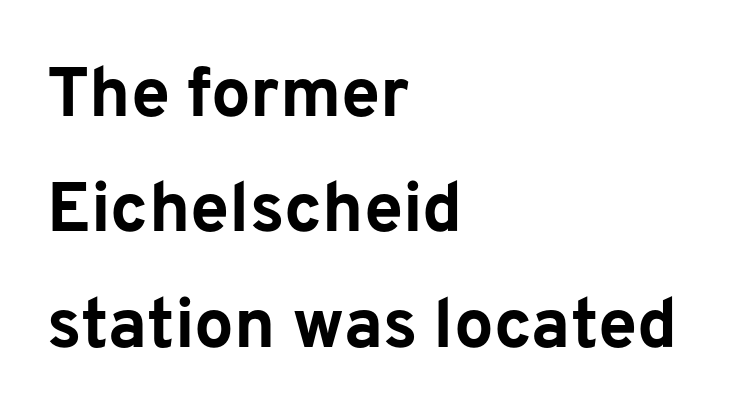
{"serif": "no", "italic": "no", "bold": "yes", "weight": "bold", "width": "normal", "stroke_contrast": "low", "x_height": "medium", "monospaced": "no", "underline": "no", "align": "left", "line_spacing": "normal", "line_spacing_ratio": 1.65, "letter_spacing": "normal", "letter_spacing_em": 0.0, "glyph_px": 70}
